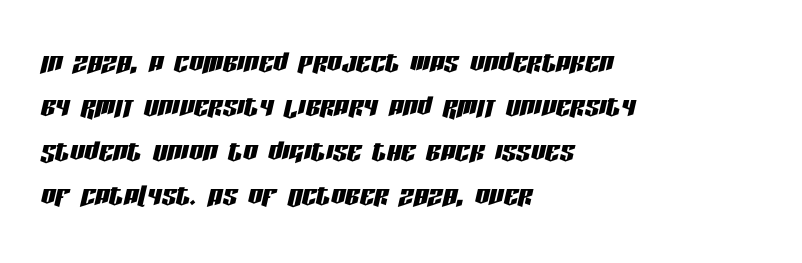
{"italic": "yes", "lean": "right", "slant_degrees": 13, "width": "condensed", "stroke_contrast": "low", "x_height": "large", "monospaced": "no", "underline": "no", "align": "left", "line_spacing_ratio": 1.23, "letter_spacing": "normal", "letter_spacing_em": 0.0, "glyph_px": 36}
